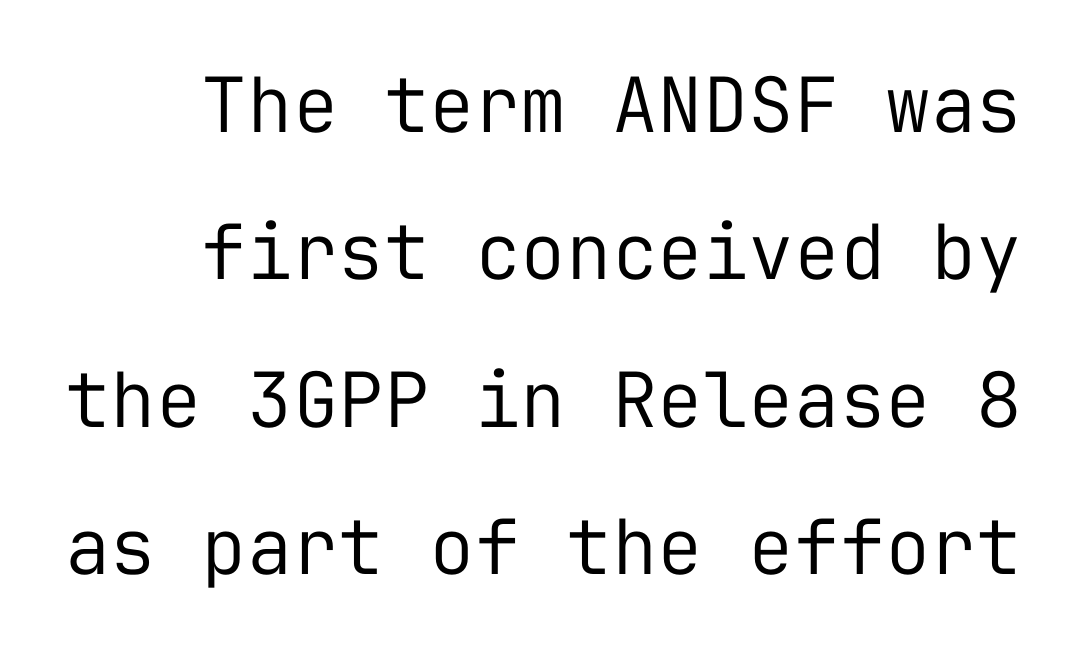
{"serif": "no", "italic": "no", "bold": "no", "weight": "regular", "width": "normal", "stroke_contrast": "low", "x_height": "medium", "monospaced": "yes", "underline": "no", "align": "right", "line_spacing": "loose", "line_spacing_ratio": 1.94, "letter_spacing": "normal", "letter_spacing_em": 0.0, "glyph_px": 76}
